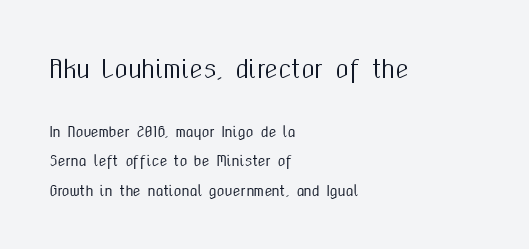
{"italic": "no", "underline": "no", "align": "left", "line_spacing": "loose", "line_spacing_ratio": 2.11, "letter_spacing": "normal", "letter_spacing_em": 0.0, "larger_block": "first", "size_ratio": 1.71, "glyph_px": 24}
